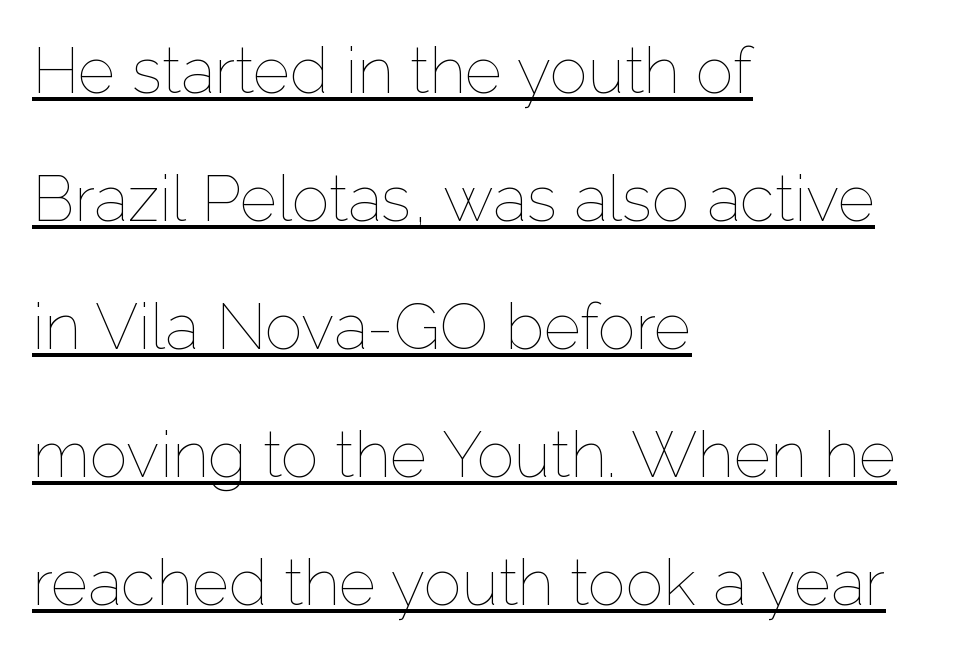
{"italic": "no", "bold": "no", "weight": "thin", "width": "normal", "stroke_contrast": "low", "x_height": "medium", "monospaced": "no", "underline": "yes", "align": "left", "line_spacing": "loose", "line_spacing_ratio": 2.0, "letter_spacing": "normal", "letter_spacing_em": 0.0, "glyph_px": 64}
